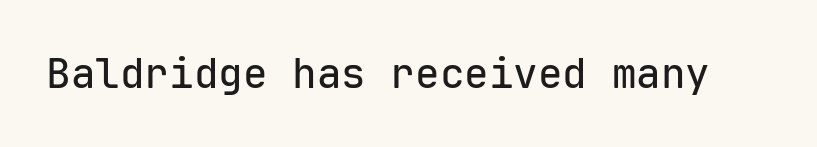
Q: Is the text italic (slanted)? A: No, it is upright.
Q: Is the typeface a serif or a sans-serif typeface? A: Sans-serif.
Q: Is the text underlined? A: No.
Q: Is the spacing between letters normal or unusually wide? A: Normal.
Q: Width (condensed, normal, or wide)? A: Normal.
Q: Stroke contrast? A: Low.
Q: x-height? A: Medium.
Q: Monospaced? A: Yes.
